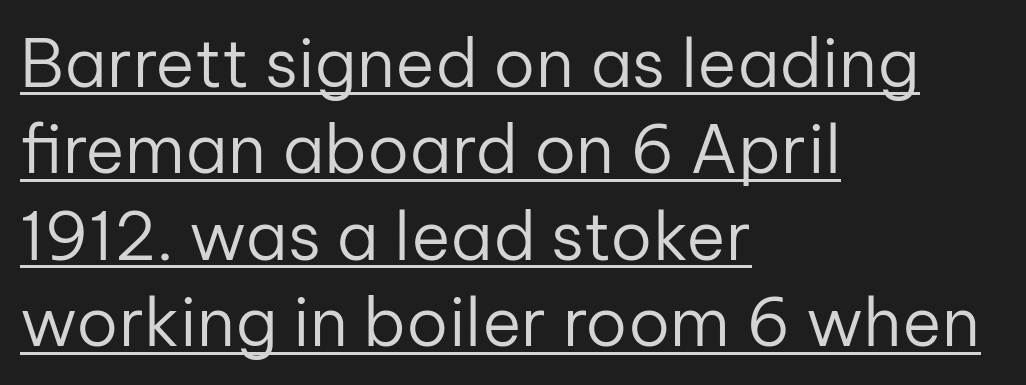
The typography opts for an upright posture over an oblique one. A typesetter would call this proportional, since set widths differ per character. Each letter's strokes conclude bluntly, with no projecting serifs. Caption: multi-line text, flush left, ragged right. Looks like someone drew a line under every word here. The weight tops out at a normal text grade.
